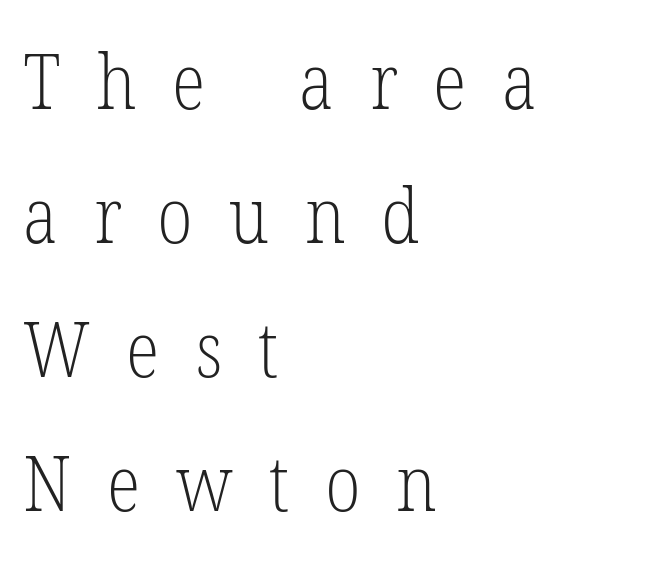
Q: Is the text bold? A: No.
Q: Is the text italic (slanted)? A: No, it is upright.
Q: Is the typeface a serif or a sans-serif typeface? A: Serif.
Q: Is the text underlined? A: No.
Q: How is the paragraph aligned? A: Left-aligned.
Q: Is the spacing between letters normal or unusually wide? A: Unusually wide.
Q: Width (condensed, normal, or wide)? A: Condensed.
Q: Stroke contrast? A: Low.
Q: x-height? A: Medium.
Q: Monospaced? A: No.
